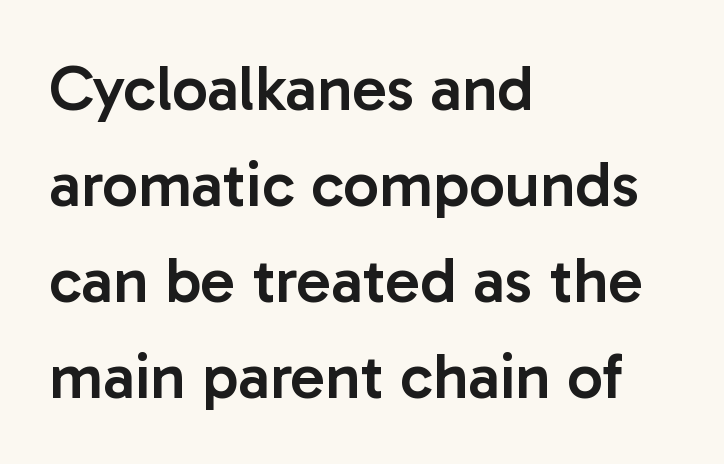
The image shows 64 px semibold sans-serif type, upright; set left-aligned, normal line spacing (1.5x), normal letter spacing, not underlined; low stroke contrast and a medium x-height.
